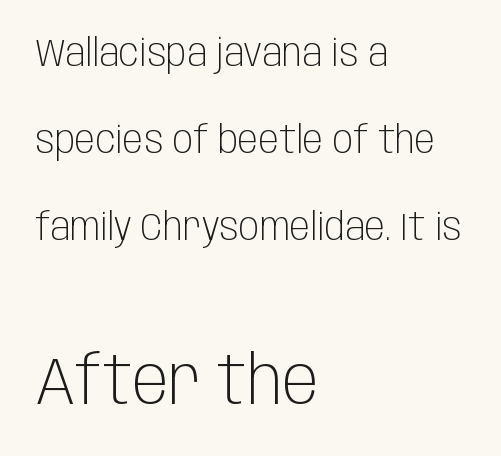
Q: Is the text bold? A: No.
Q: Is the text italic (slanted)? A: No, it is upright.
Q: Is the typeface a serif or a sans-serif typeface? A: Sans-serif.
Q: Is the text underlined? A: No.
Q: How is the paragraph aligned? A: Left-aligned.
Q: Is the spacing between letters normal or unusually wide? A: Normal.
Q: Is the spacing between lines tight, normal or loose? A: Loose.
Q: Which block of text is set in a larger size, the first (top) or the second (bottom)? A: The second (bottom) one.
Q: Width (condensed, normal, or wide)? A: Condensed.
Q: Stroke contrast? A: Low.
Q: x-height? A: Large.
Q: Monospaced? A: No.
